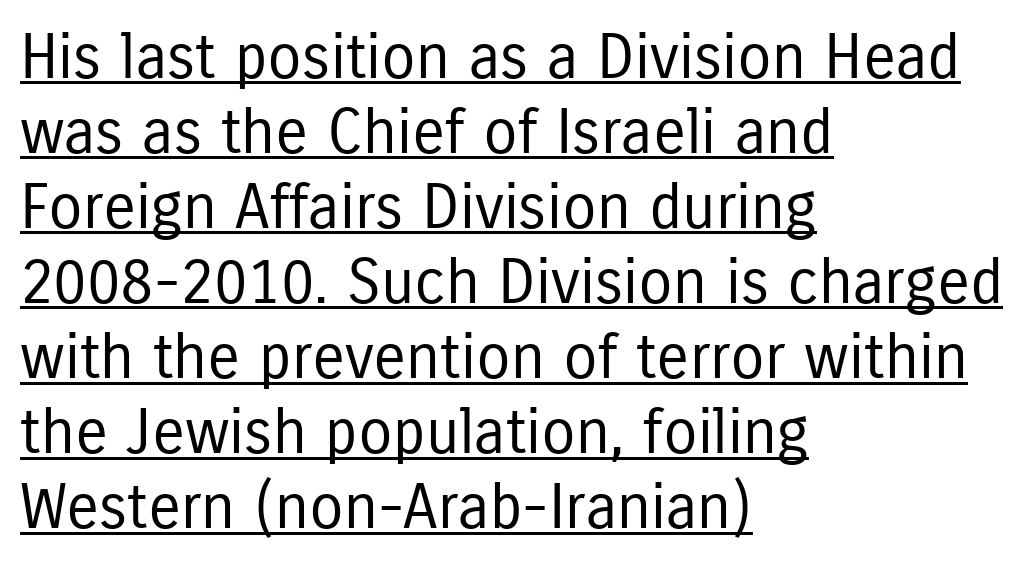
Q: Is the text bold? A: No.
Q: Is the text italic (slanted)? A: No, it is upright.
Q: Is the typeface a serif or a sans-serif typeface? A: Sans-serif.
Q: Is the text underlined? A: Yes.
Q: How is the paragraph aligned? A: Left-aligned.
Q: Is the spacing between letters normal or unusually wide? A: Normal.
Q: Width (condensed, normal, or wide)? A: Condensed.
Q: Stroke contrast? A: Low.
Q: x-height? A: Medium.
Q: Monospaced? A: No.
